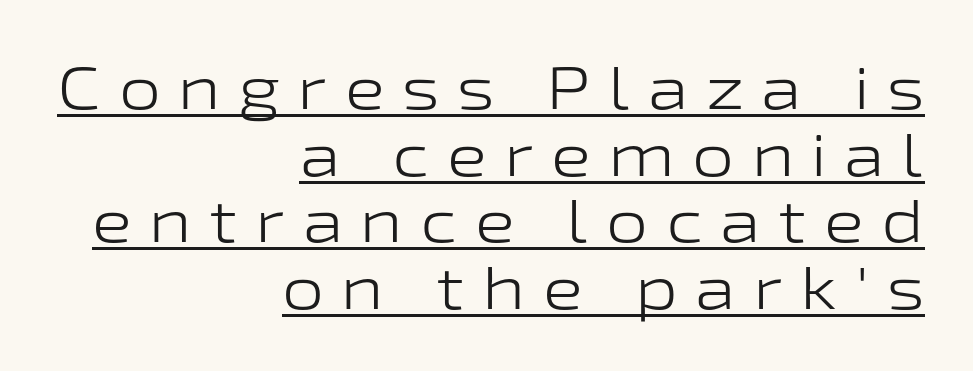
The image shows 60 px light, wide sans-serif type, upright; set right-aligned, tight line spacing (1.11x), unusually wide letter spacing (+0.29 em), underlined; low stroke contrast and a medium x-height.
